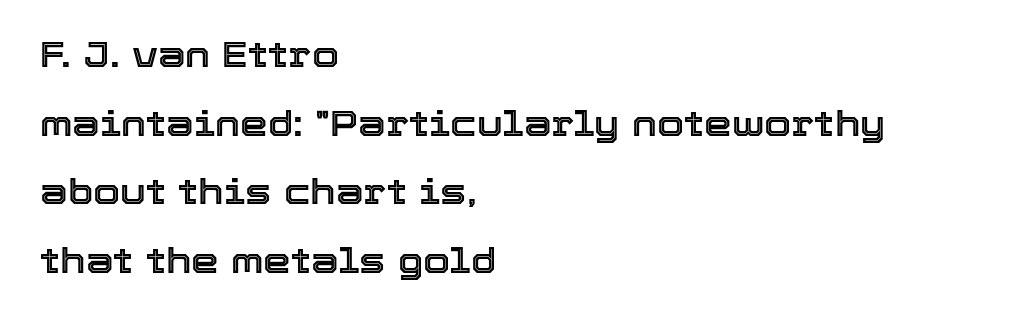
This is the regular roman posture of the typeface. These lines keep a tight, regular rhythm from letter to letter. Whoever set this chose breathing room over compactness in the vertical rhythm. In CSS terms this would be text-align: left. Glance below the letters and you will spot only blank space.
